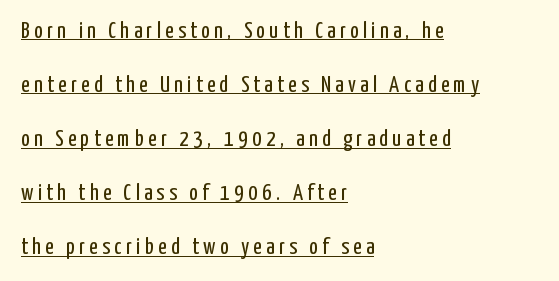
{"italic": "no", "bold": "no", "underline": "yes", "align": "left", "line_spacing": "loose", "line_spacing_ratio": 2.35, "glyph_px": 23}
